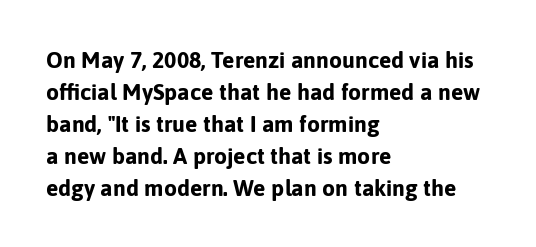
{"italic": "no", "bold": "yes", "underline": "no", "align": "left", "line_spacing": "normal", "line_spacing_ratio": 1.39, "letter_spacing": "normal", "letter_spacing_em": 0.0, "glyph_px": 23}
